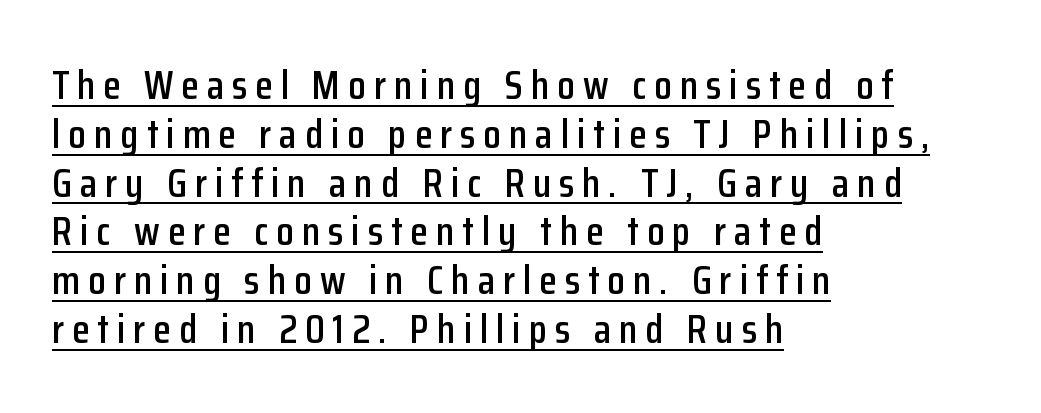
Q: Is the text italic (slanted)? A: No, it is upright.
Q: Is the typeface a serif or a sans-serif typeface? A: Sans-serif.
Q: Is the text underlined? A: Yes.
Q: How is the paragraph aligned? A: Left-aligned.
Q: Width (condensed, normal, or wide)? A: Condensed.
Q: Stroke contrast? A: Low.
Q: x-height? A: Medium.
Q: Monospaced? A: No.
